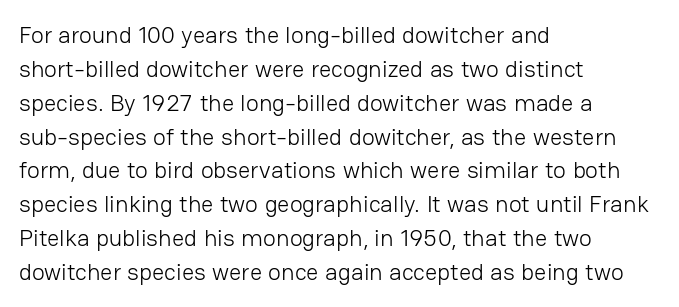
Q: Is the text bold? A: No.
Q: Is the text italic (slanted)? A: No, it is upright.
Q: Is the text underlined? A: No.
Q: How is the paragraph aligned? A: Left-aligned.
Q: Is the spacing between letters normal or unusually wide? A: Normal.
Q: Is the spacing between lines tight, normal or loose? A: Normal.
